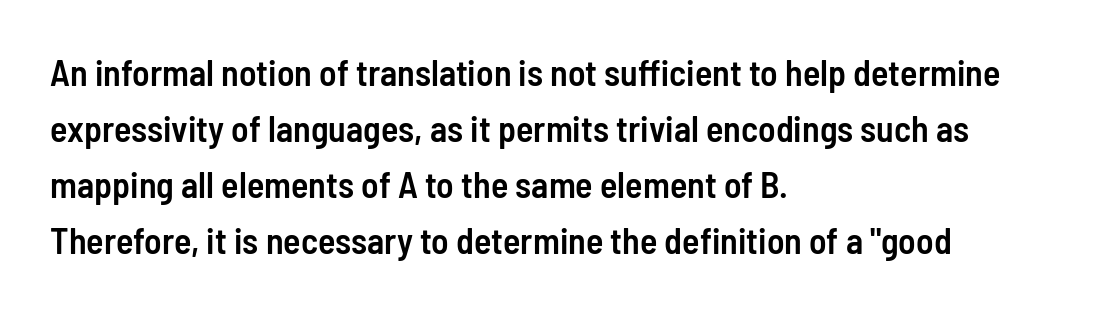
{"serif": "no", "italic": "no", "bold": "semi", "weight": "semibold", "width": "condensed", "stroke_contrast": "low", "x_height": "medium", "monospaced": "no", "underline": "no", "align": "left", "line_spacing": "normal", "line_spacing_ratio": 1.56, "letter_spacing": "normal", "letter_spacing_em": 0.0, "glyph_px": 36}
